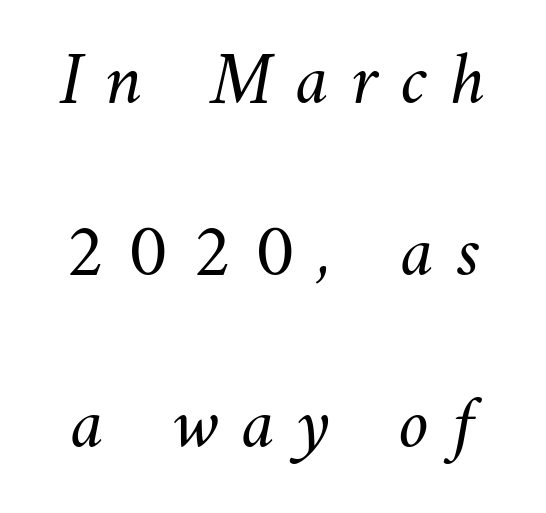
The typesetter chose a symmetrical, centered arrangement here. A clean baseline with only descenders dipping below it. Varying glyph widths throughout — classic text-font behaviour. No letter is thick-stroked: the sample isn't bold.
